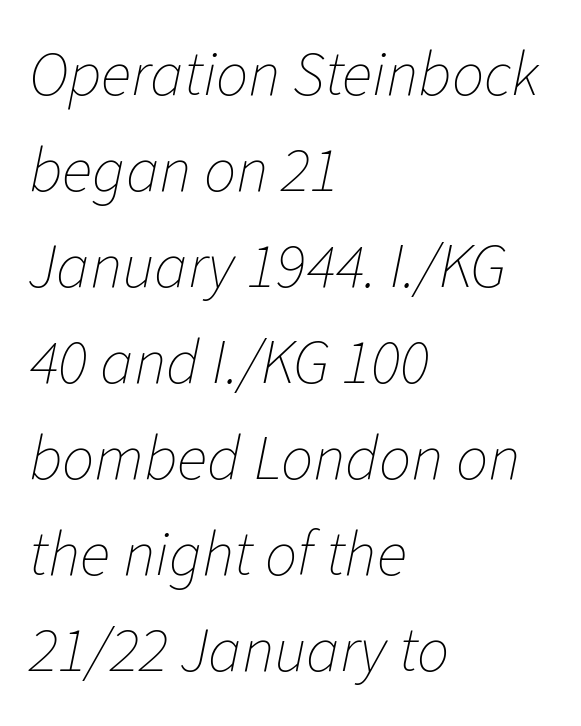
The image shows 64 px thin type, italic (leaning right); set left-aligned, normal line spacing (1.5x), normal letter spacing, not underlined; low stroke contrast and a medium x-height.
